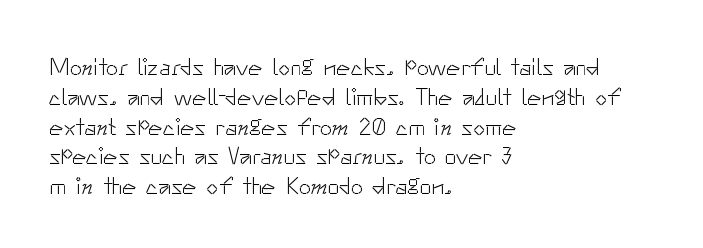
If you drew a line through each stem, it would be perfectly vertical. Tracking value appears to be zero — textbook default spacing. The rag falls on the right side of this text block. The face looks like a standard text weight, possibly lighter. The string is rendered with underlining switched off.
